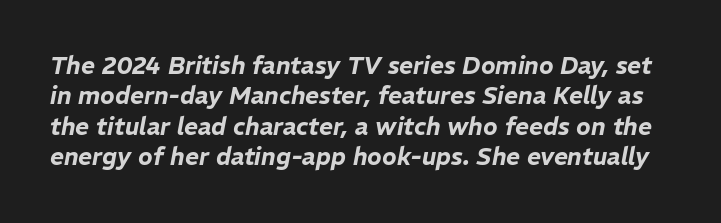
{"italic": "yes", "lean": "right", "slant_degrees": 11, "underline": "no", "line_spacing": "normal", "line_spacing_ratio": 1.27, "letter_spacing": "normal", "letter_spacing_em": 0.0, "glyph_px": 24}
